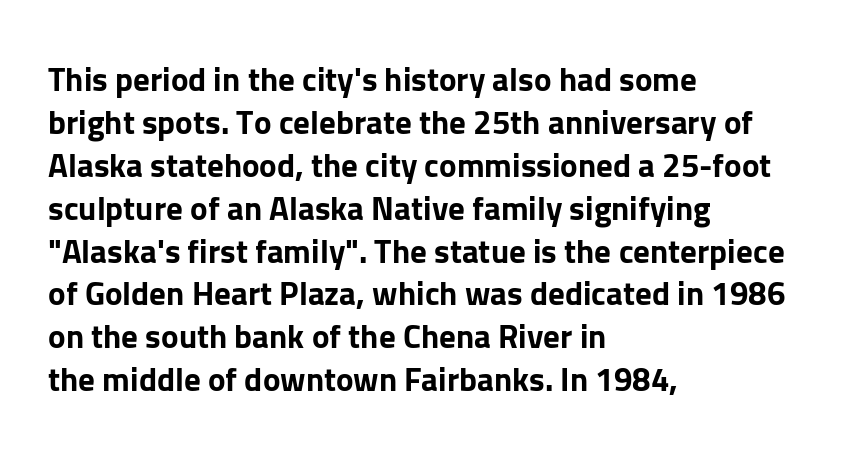
The image shows 33 px bold sans-serif type, upright; set left-aligned, normal line spacing (1.3x), normal letter spacing, not underlined; low stroke contrast and a medium x-height.
